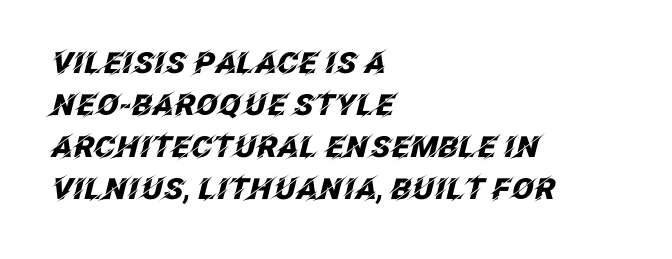
Characters are canted at an angle relative to the baseline's perpendicular. In terms of letterspacing, this is plain default setting. Chunky letters — that's bold for sure. The paragraph shown leans on its left margin. Baseline-to-baseline distance is the conventional proportion of letter height.
